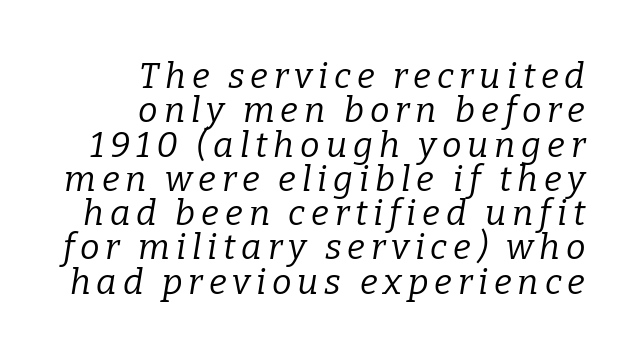
The image shows 35 px regular-weight serif type, italic (leaning right); set right-aligned, tight line spacing (0.98x), not underlined; low stroke contrast and a medium x-height.
